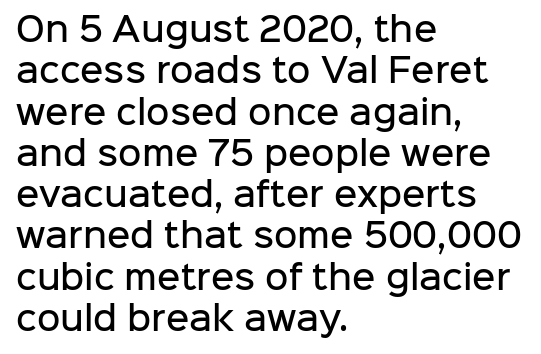
Descenders are the only things crossing below the line. Look at the tracking — it's just the regular setting, nothing added. Normally led — the rows are evenly, conventionally spaced. If you drew a ruler down the left edge, every line would touch it. The text was rendered using a sans face with plain stroke endings.
